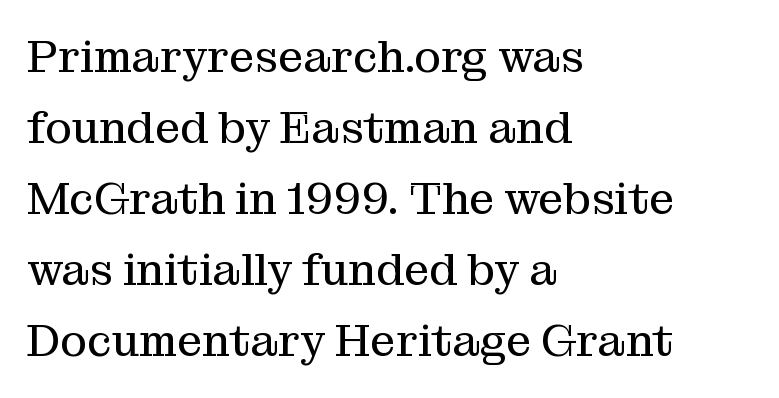
Q: Is the text bold? A: No.
Q: Is the text italic (slanted)? A: No, it is upright.
Q: Is the typeface a serif or a sans-serif typeface? A: Serif.
Q: Is the text underlined? A: No.
Q: How is the paragraph aligned? A: Left-aligned.
Q: Is the spacing between letters normal or unusually wide? A: Normal.
Q: Is the spacing between lines tight, normal or loose? A: Normal.
Q: Width (condensed, normal, or wide)? A: Normal.
Q: Stroke contrast? A: Medium.
Q: x-height? A: Medium.
Q: Monospaced? A: No.
